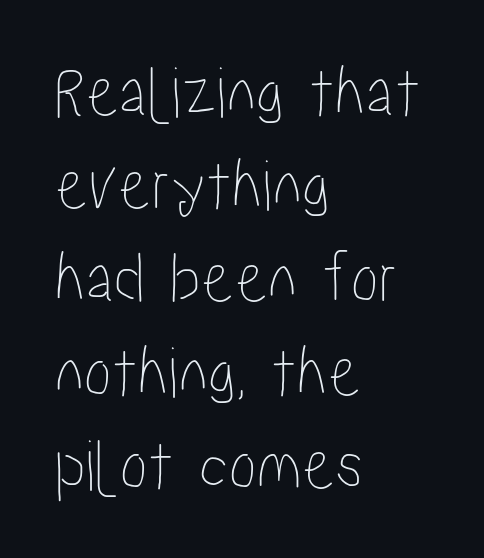
The image shows 74 px condensed type, upright; set left-aligned, normal line spacing (1.26x), normal letter spacing, not underlined; low stroke contrast and a medium x-height.
